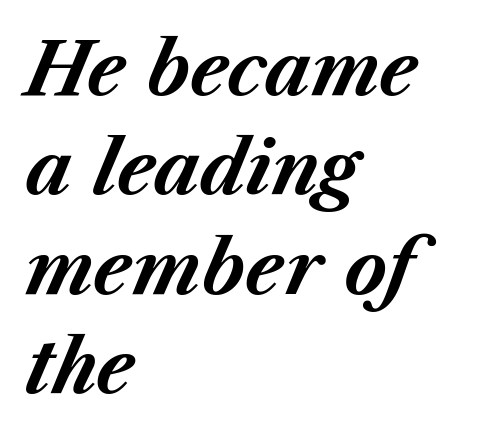
Q: Is the text bold? A: Yes.
Q: Is the text italic (slanted)? A: Yes, it leans right by about 23 degrees.
Q: Is the text underlined? A: No.
Q: How is the paragraph aligned? A: Left-aligned.
Q: Is the spacing between letters normal or unusually wide? A: Normal.
Q: Is the spacing between lines tight, normal or loose? A: Normal.
Q: Width (condensed, normal, or wide)? A: Normal.
Q: Stroke contrast? A: Medium.
Q: x-height? A: Medium.
Q: Monospaced? A: No.
